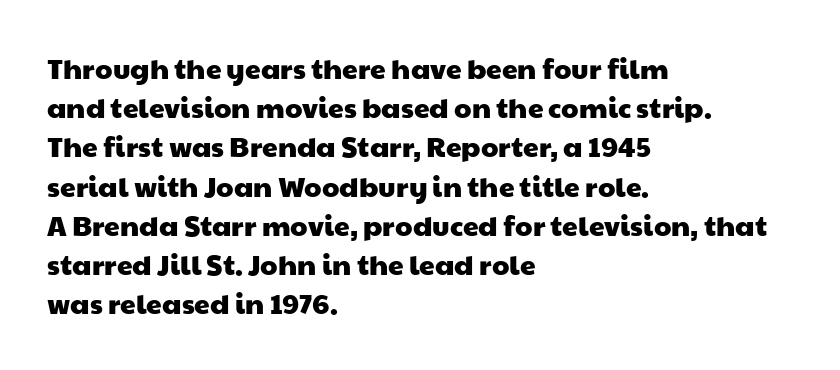
Observe the absence of serifs on each vertical stroke in this sample. Where is the straight margin? On the left. Glance below the letters and you will spot only blank space. One glance says typical: line gaps are just what's usual. This rendering leaves character spacing at its baseline value. Here the designer chose a conventional face with non-uniform glyph widths.
